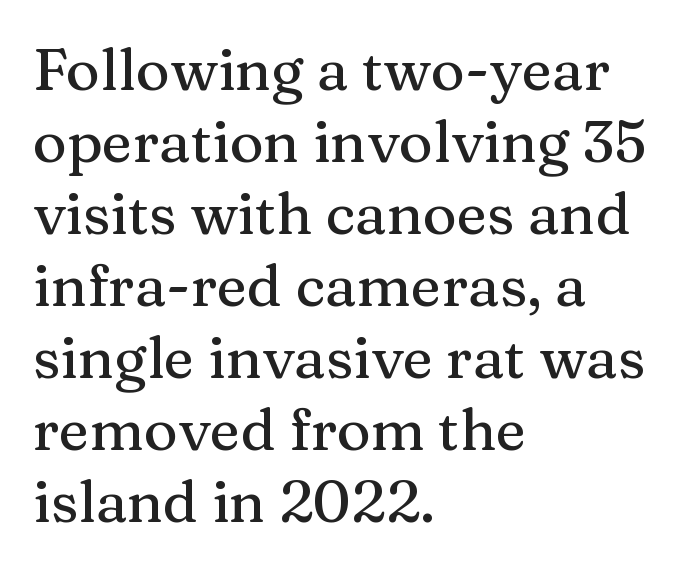
Layout note: lines flush left. Nobody touched the tracking dial on this one. Font category for this specimen: serif. Descender tails drop into unmarked territory. Rendered with straight, roman letterforms. Is this a fixed-width face? No — the glyphs have proportional, varying widths.
